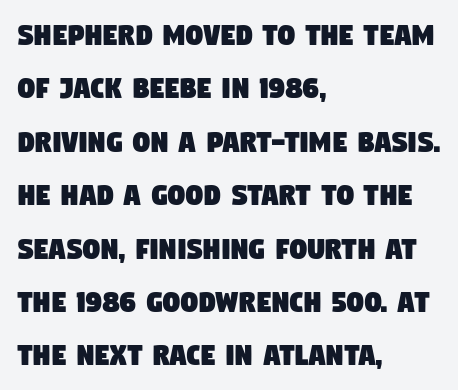
The image shows 34 px condensed sans-serif type; set left-aligned, normal line spacing (1.57x), normal letter spacing, not underlined; low stroke contrast and a large x-height.
